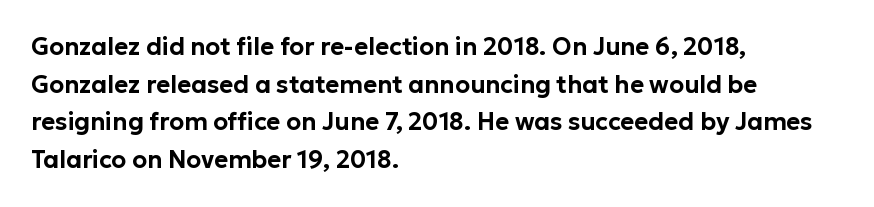
{"italic": "no", "underline": "no", "align": "left", "line_spacing": "normal", "line_spacing_ratio": 1.57, "letter_spacing": "normal", "letter_spacing_em": 0.0, "glyph_px": 24}
